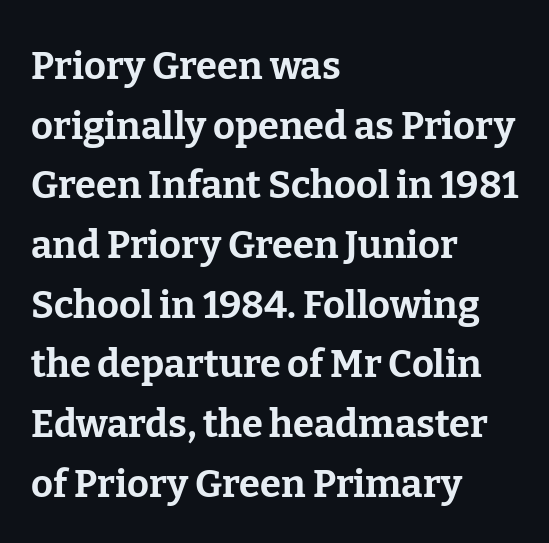
Q: Is the text bold? A: Yes.
Q: Is the text italic (slanted)? A: No, it is upright.
Q: Is the typeface a serif or a sans-serif typeface? A: Serif.
Q: Is the text underlined? A: No.
Q: How is the paragraph aligned? A: Left-aligned.
Q: Is the spacing between letters normal or unusually wide? A: Normal.
Q: Is the spacing between lines tight, normal or loose? A: Normal.
Q: Width (condensed, normal, or wide)? A: Normal.
Q: Stroke contrast? A: Low.
Q: x-height? A: Medium.
Q: Monospaced? A: No.
